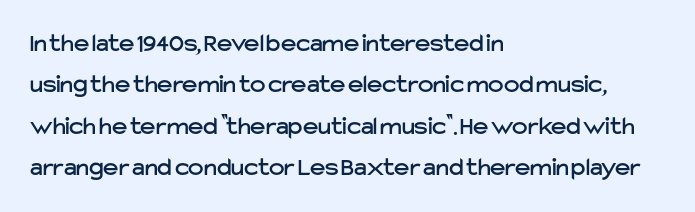
{"italic": "no", "underline": "no", "align": "left", "line_spacing": "normal", "line_spacing_ratio": 1.59, "letter_spacing": "normal", "letter_spacing_em": 0.0, "glyph_px": 26}
